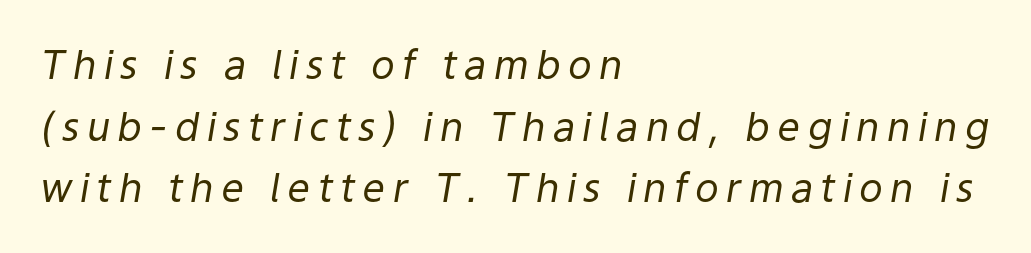
The image shows 40 px regular-weight type, italic (leaning right); set left-aligned, normal line spacing (1.54x), not underlined; low stroke contrast and a medium x-height.
